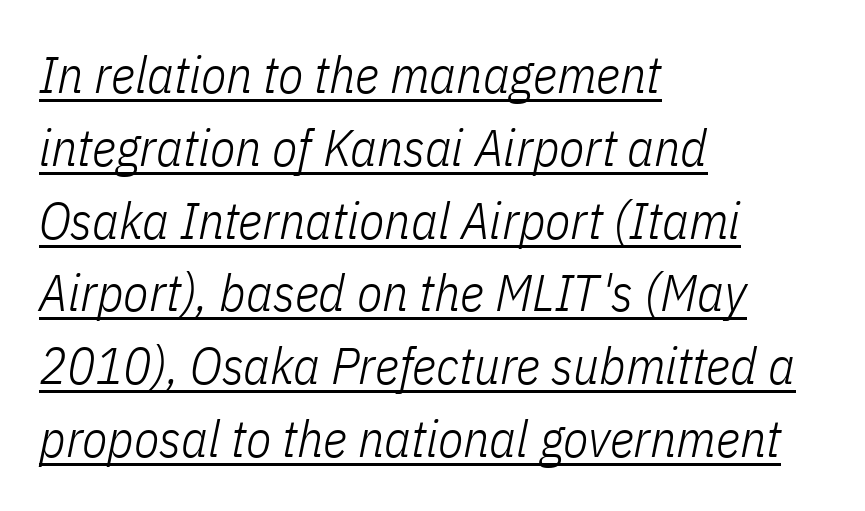
Q: Is the text bold? A: No.
Q: Is the text italic (slanted)? A: Yes, it leans right by about 11 degrees.
Q: Is the text underlined? A: Yes.
Q: How is the paragraph aligned? A: Left-aligned.
Q: Is the spacing between letters normal or unusually wide? A: Normal.
Q: Is the spacing between lines tight, normal or loose? A: Normal.
Q: Width (condensed, normal, or wide)? A: Condensed.
Q: Stroke contrast? A: Low.
Q: x-height? A: Medium.
Q: Monospaced? A: No.
